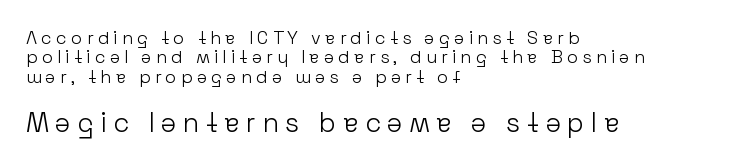
Is there much room between lines? No — they nearly touch. A typesetter would call this heavily tracked-out type. Beneath every word, the page is bare. The font sits on the lighter half of the weight spectrum, regular included. The type sits square on the baseline with zero lean. Teacher's note: observe the even left margin — that is flush-left alignment.
